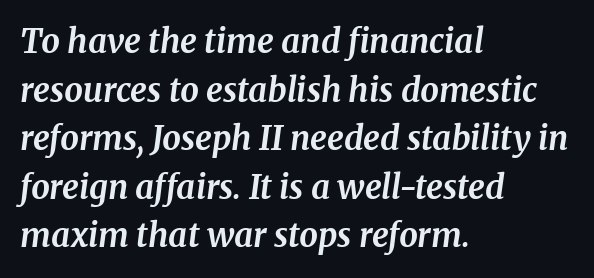
These lines keep a tight, regular rhythm from letter to letter. This rendering employs a face with finishing strokes, i.e., a serif. The words here are not underlined. Casual observation: everything's shoved over to the left.
